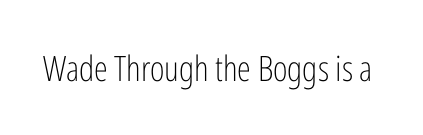
Nope, no serifs anywhere on these letters. The foot of each line stays bare and open. Proportional: the letters do not fall into vertical columns. Characters remain perfectly vertical along every line. The type is set solid horizontally, with unmodified tracking.
